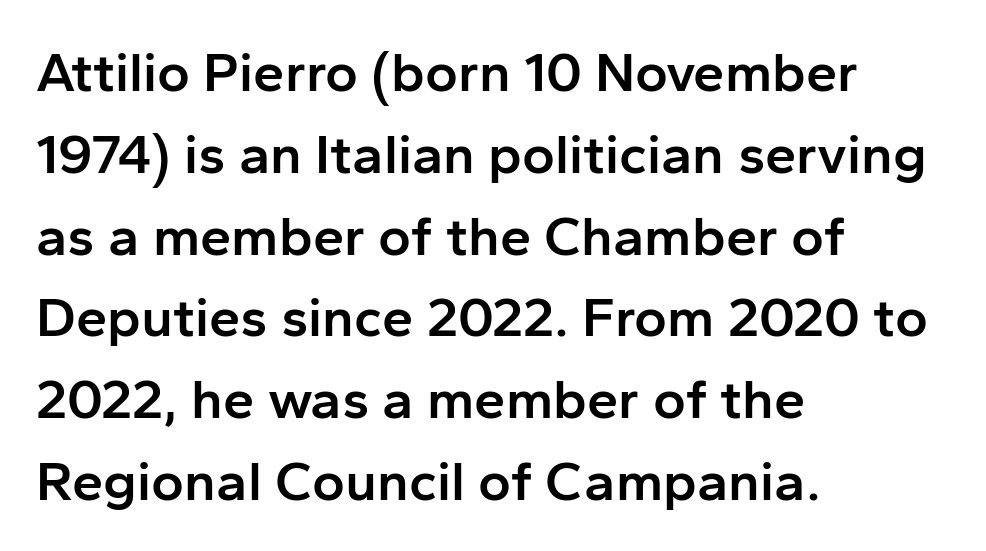
The image shows 56 px semibold sans-serif type, upright; set left-aligned, normal line spacing (1.46x), normal letter spacing, not underlined; low stroke contrast and a medium x-height.
